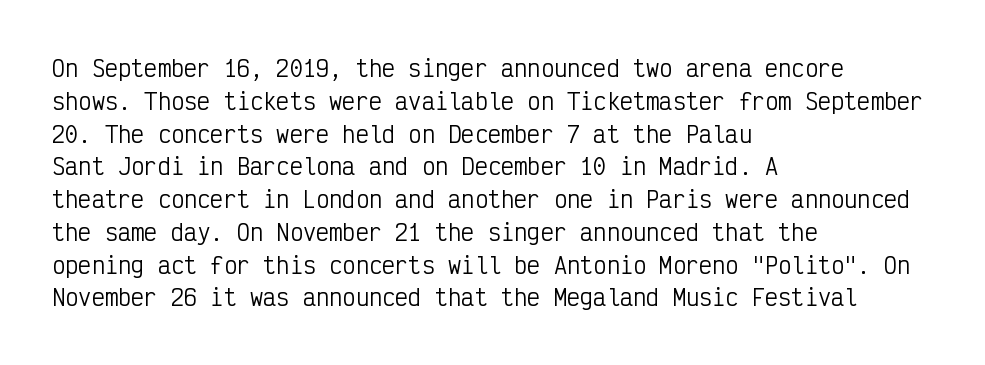
{"italic": "no", "bold": "no", "underline": "no", "align": "left", "line_spacing": "normal", "line_spacing_ratio": 1.49, "letter_spacing": "normal", "letter_spacing_em": 0.0, "glyph_px": 22}
